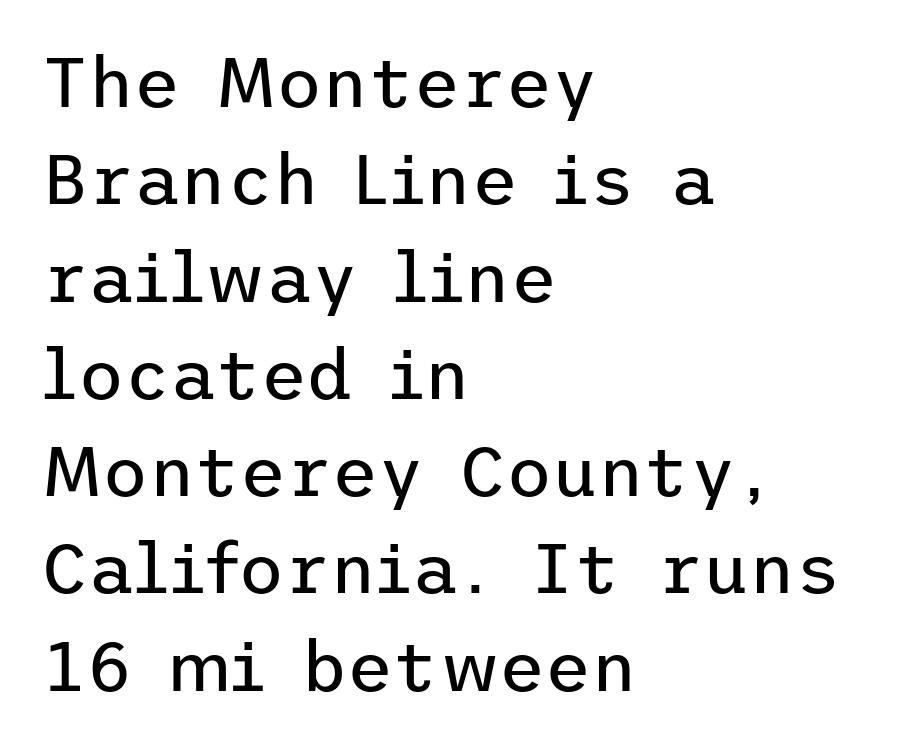
Q: Is the text bold? A: No.
Q: Is the text italic (slanted)? A: No, it is upright.
Q: Is the typeface a serif or a sans-serif typeface? A: Sans-serif.
Q: Is the text underlined? A: No.
Q: How is the paragraph aligned? A: Left-aligned.
Q: Is the spacing between letters normal or unusually wide? A: Normal.
Q: Is the spacing between lines tight, normal or loose? A: Normal.
Q: Width (condensed, normal, or wide)? A: Normal.
Q: Stroke contrast? A: Low.
Q: x-height? A: Medium.
